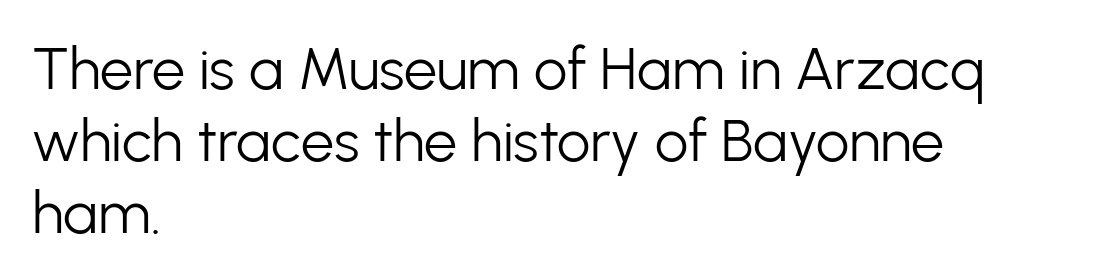
The image shows 59 px light sans-serif type, upright; set left-aligned, line spacing 1.22x, normal letter spacing, not underlined; low stroke contrast and a medium x-height.
